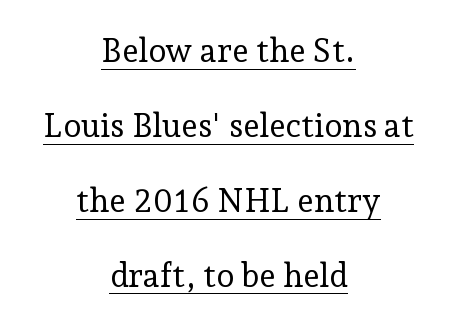
{"serif": "yes", "italic": "no", "bold": "no", "weight": "regular", "width": "normal", "stroke_contrast": "low", "x_height": "medium", "monospaced": "no", "underline": "yes", "align": "center", "line_spacing": "loose", "line_spacing_ratio": 2.27, "letter_spacing": "normal", "letter_spacing_em": 0.0, "glyph_px": 33}
